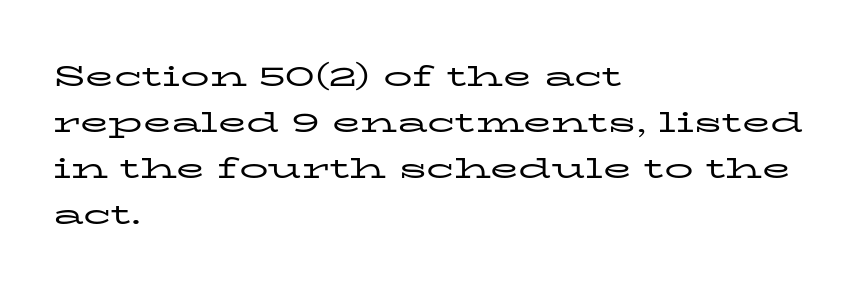
{"serif": "yes", "italic": "no", "bold": "no", "weight": "regular", "width": "wide", "stroke_contrast": "low", "x_height": "medium", "monospaced": "no", "underline": "no", "align": "left", "line_spacing": "normal", "line_spacing_ratio": 1.59, "letter_spacing": "normal", "letter_spacing_em": 0.0, "glyph_px": 29}
